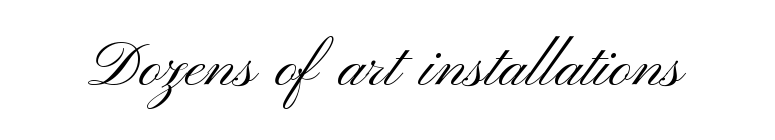
The image shows 63 px light, wide sans-serif type; set normal letter spacing, not underlined; medium stroke contrast and a small x-height.
